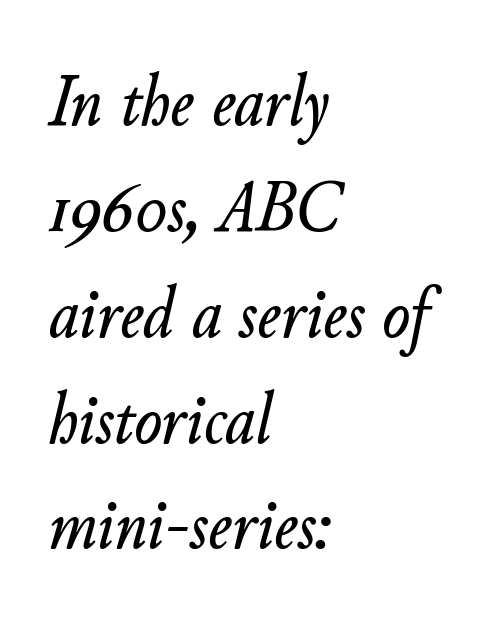
{"italic": "yes", "lean": "right", "slant_degrees": 11, "width": "normal", "stroke_contrast": "low", "x_height": "small", "monospaced": "no", "underline": "no", "align": "left", "line_spacing": "normal", "line_spacing_ratio": 1.45, "letter_spacing": "normal", "letter_spacing_em": 0.0, "glyph_px": 73}
